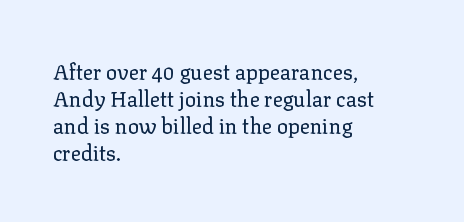
Q: Is the text bold? A: No.
Q: Is the text italic (slanted)? A: No, it is upright.
Q: Is the text underlined? A: No.
Q: How is the paragraph aligned? A: Left-aligned.
Q: Is the spacing between letters normal or unusually wide? A: Normal.
Q: Is the spacing between lines tight, normal or loose? A: Normal.
